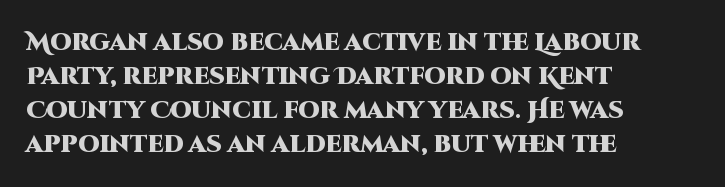
Check under the words: just untouched page. The lettering stays uniformly vertical, giving the passage a roman look. Does the weight exceed regular? Yes, all the way to bold. Leading: standard.
